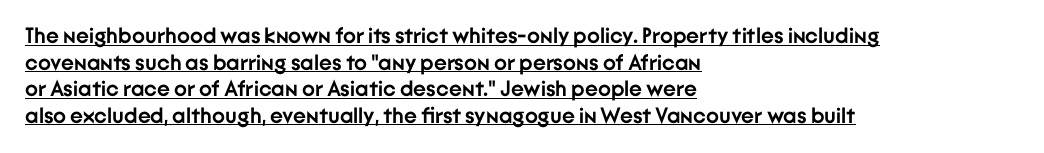
Set as a true bold cut, around the 700 mark. The tracking reads as untouched default to a designer's eye. Is the block centered? No — it sits flush against the left margin. What decoration does the sample have? An underline. These lines were composed using upright roman letters.
